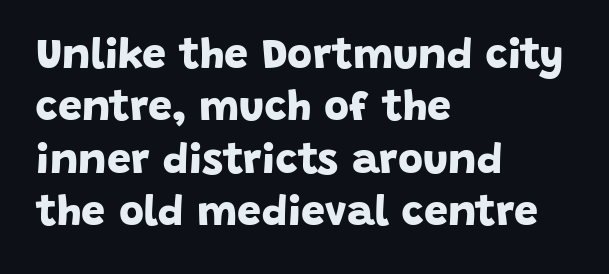
Q: Is the text bold? A: Yes.
Q: Is the typeface a serif or a sans-serif typeface? A: Sans-serif.
Q: Is the text underlined? A: No.
Q: How is the paragraph aligned? A: Left-aligned.
Q: Is the spacing between letters normal or unusually wide? A: Normal.
Q: Width (condensed, normal, or wide)? A: Normal.
Q: Stroke contrast? A: Low.
Q: x-height? A: Large.
Q: Monospaced? A: No.
